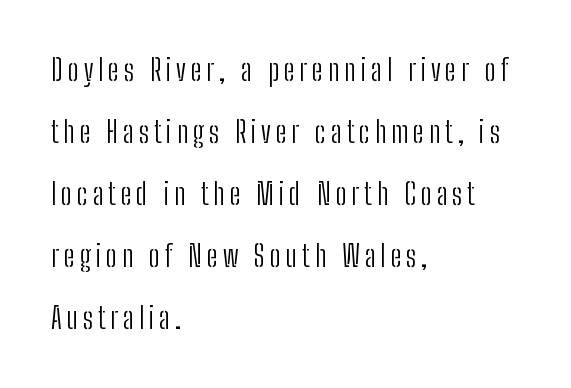
Q: Is the text bold? A: No.
Q: Is the text italic (slanted)? A: No, it is upright.
Q: Is the typeface a serif or a sans-serif typeface? A: Sans-serif.
Q: Is the text underlined? A: No.
Q: How is the paragraph aligned? A: Left-aligned.
Q: Is the spacing between lines tight, normal or loose? A: Loose.
Q: Width (condensed, normal, or wide)? A: Condensed.
Q: Stroke contrast? A: Low.
Q: x-height? A: Medium.
Q: Monospaced? A: No.
